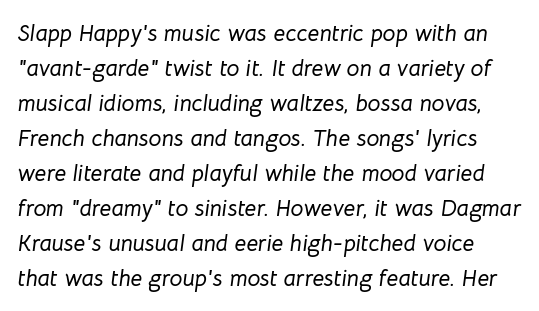
Q: Is the text italic (slanted)? A: Yes, it leans right by about 8 degrees.
Q: Is the text underlined? A: No.
Q: Is the spacing between letters normal or unusually wide? A: Normal.
Q: Is the spacing between lines tight, normal or loose? A: Normal.
